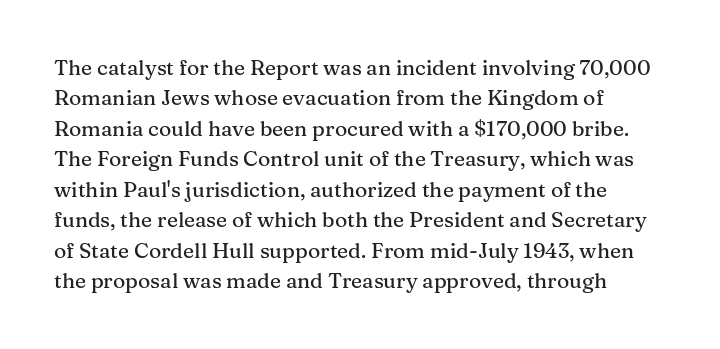
{"italic": "no", "underline": "no", "align": "left", "line_spacing": "normal", "line_spacing_ratio": 1.45, "letter_spacing": "normal", "letter_spacing_em": 0.0, "glyph_px": 21}
